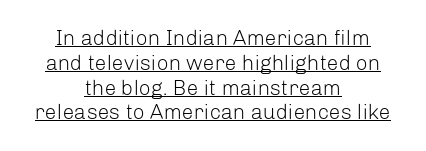
The image shows 21 px text type, upright; set centered, line spacing 1.18x, normal letter spacing, underlined.
